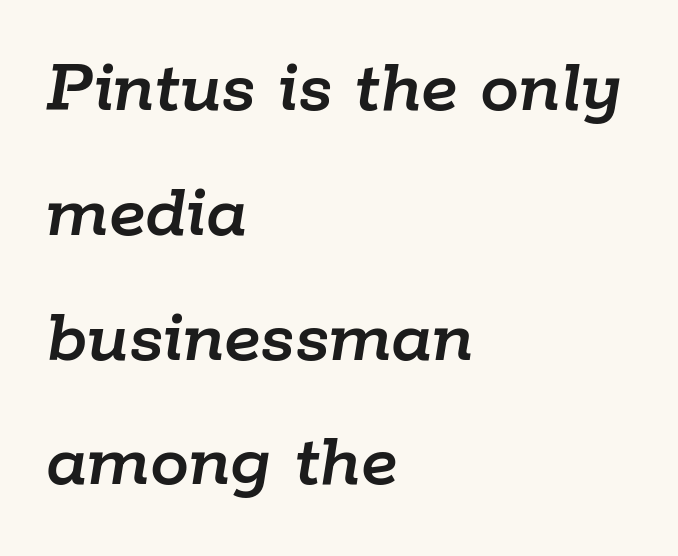
Evenly set lines give the paragraph a standard silhouette. Visually the block forms a straight wall on the left and a jagged coastline on the right. The glyphs are unaccompanied by any horizontal stroke below them. The letters advance in unequal steps, a hallmark of proportional type. Designer's note — italics engaged.
